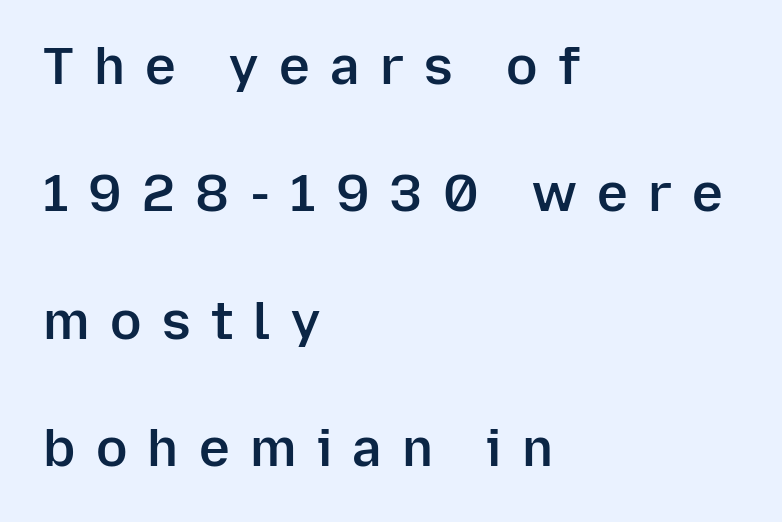
The image shows 52 px semibold sans-serif type, upright; set left-aligned, loose line spacing (2.45x), unusually wide letter spacing (+0.39 em), not underlined; low stroke contrast and a medium x-height.
